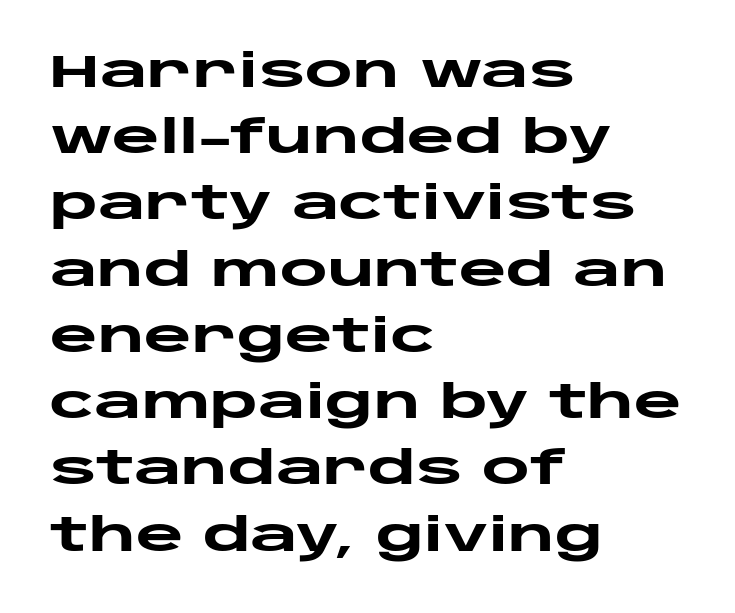
{"serif": "no", "italic": "no", "bold": "yes", "weight": "heavy", "width": "wide", "stroke_contrast": "low", "x_height": "large", "monospaced": "no", "underline": "no", "align": "left", "line_spacing": "normal", "line_spacing_ratio": 1.44, "letter_spacing": "normal", "letter_spacing_em": 0.0, "glyph_px": 46}
